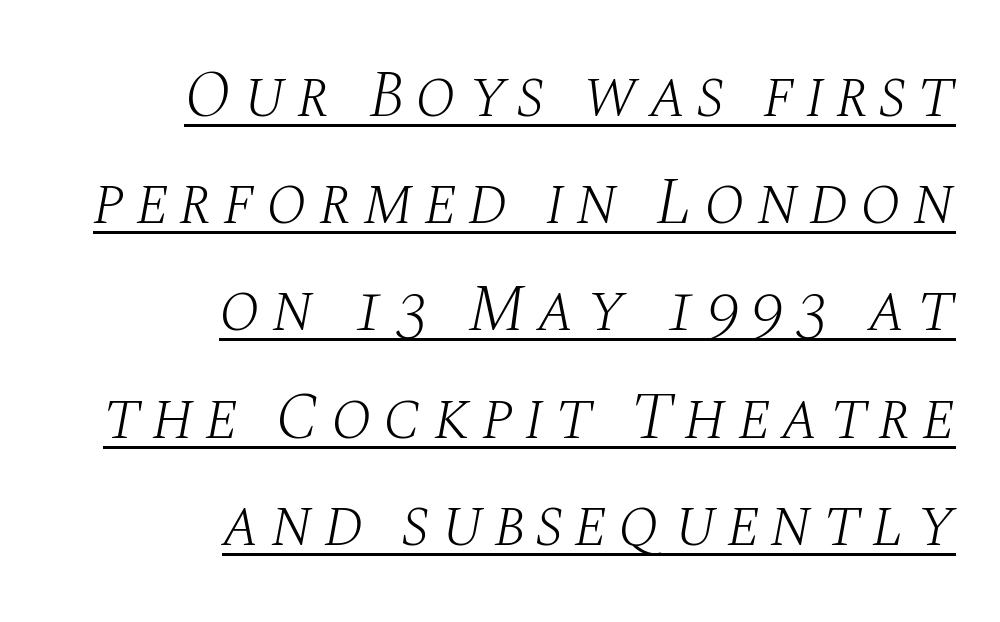
Q: Is the text bold? A: No.
Q: Is the text italic (slanted)? A: Yes, it leans right by about 10 degrees.
Q: Is the typeface a serif or a sans-serif typeface? A: Serif.
Q: Is the text underlined? A: Yes.
Q: How is the paragraph aligned? A: Right-aligned.
Q: Is the spacing between lines tight, normal or loose? A: Normal.
Q: Width (condensed, normal, or wide)? A: Normal.
Q: Stroke contrast? A: Medium.
Q: x-height? A: Large.
Q: Monospaced? A: No.
